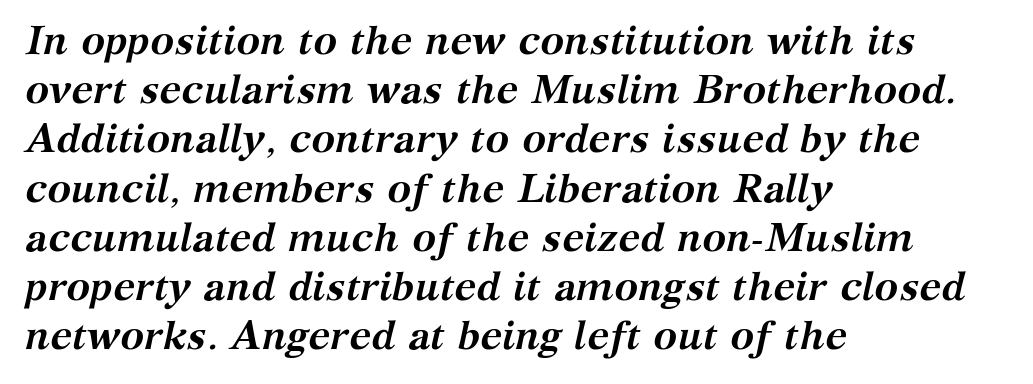
Q: Is the text bold? A: Yes.
Q: Is the text italic (slanted)? A: Yes, it leans right by about 12 degrees.
Q: Is the typeface a serif or a sans-serif typeface? A: Serif.
Q: Is the text underlined? A: No.
Q: How is the paragraph aligned? A: Left-aligned.
Q: Is the spacing between letters normal or unusually wide? A: Normal.
Q: Width (condensed, normal, or wide)? A: Normal.
Q: Stroke contrast? A: Medium.
Q: x-height? A: Medium.
Q: Monospaced? A: No.
